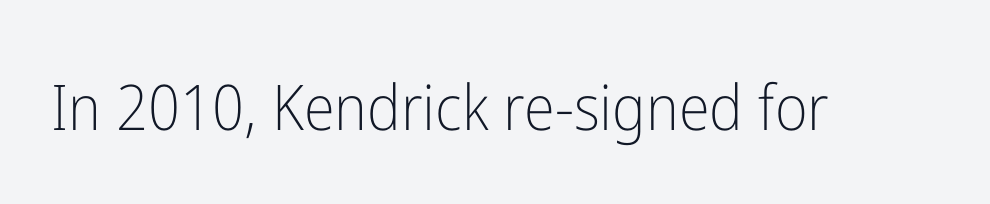
The image shows 63 px light, condensed sans-serif type, upright; set normal letter spacing, not underlined; low stroke contrast and a medium x-height.
